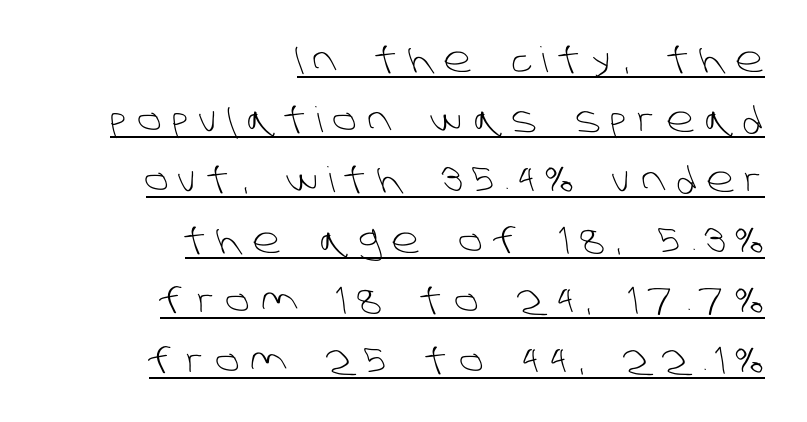
You can see a thin bar hugging the bottom of the glyphs. The type is letterspaced generously, with wide tracking. The ragged edge is on the left, which tells us the setting is flush right. Font category for this specimen: sans-serif. A typesetter would call this proportional, since set widths differ per character.
